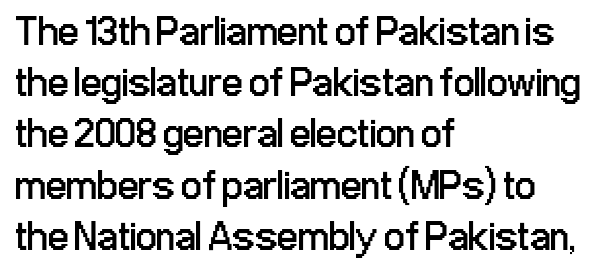
{"serif": "no", "italic": "no", "bold": "no", "weight": "regular", "width": "condensed", "stroke_contrast": "low", "x_height": "medium", "monospaced": "no", "underline": "no", "align": "left", "line_spacing": "normal", "line_spacing_ratio": 1.25, "letter_spacing": "normal", "letter_spacing_em": 0.0, "glyph_px": 41}
